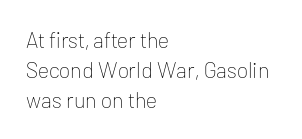
The image shows 22 px text type, upright; set left-aligned, normal line spacing (1.36x), normal letter spacing, not underlined.
